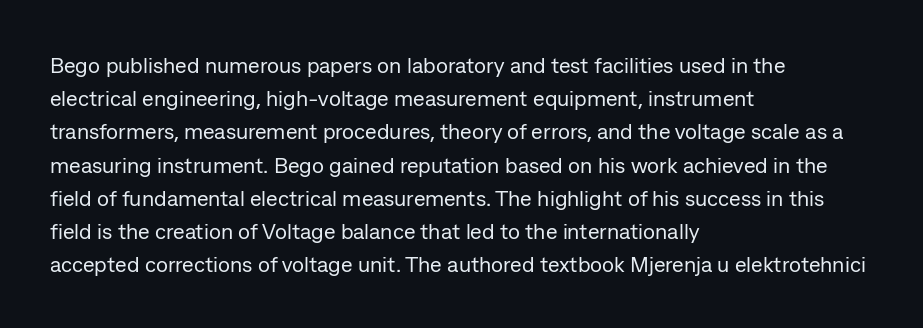
Tall strokes in this sample are plumb rather than angled. Weight: regular or lighter. Tracking value appears to be zero — textbook default spacing. The passage shown stacks its lines at a standard gap. The lines in this sample share a left origin and differ only in where they stop. Anything drawn beneath the words? Only blank space.
